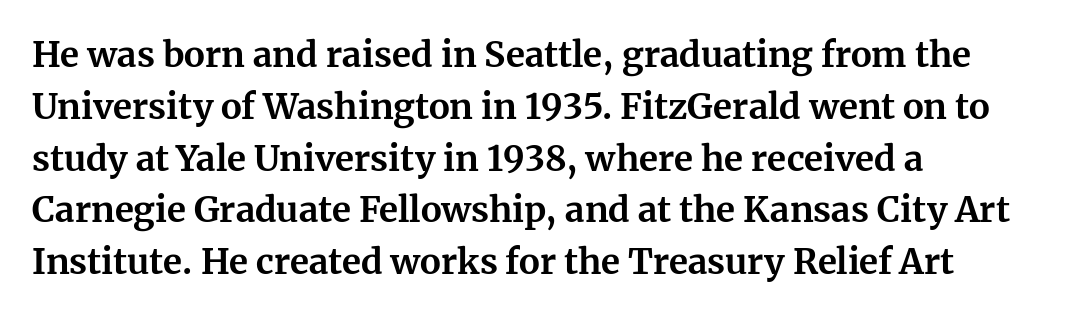
{"serif": "yes", "italic": "no", "bold": "yes", "weight": "bold", "width": "normal", "stroke_contrast": "medium", "x_height": "medium", "monospaced": "no", "underline": "no", "align": "left", "line_spacing": "normal", "line_spacing_ratio": 1.48, "letter_spacing": "normal", "letter_spacing_em": 0.0, "glyph_px": 35}
